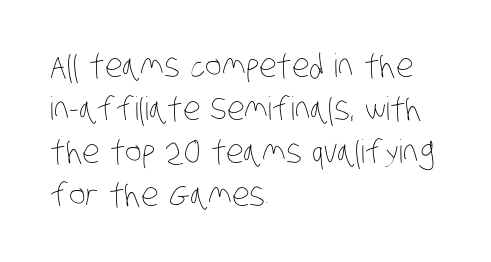
Q: Is the text bold? A: No.
Q: Is the text underlined? A: No.
Q: How is the paragraph aligned? A: Left-aligned.
Q: Is the spacing between letters normal or unusually wide? A: Normal.
Q: Is the spacing between lines tight, normal or loose? A: Normal.
Q: Width (condensed, normal, or wide)? A: Condensed.
Q: Stroke contrast? A: Low.
Q: x-height? A: Large.
Q: Monospaced? A: No.
